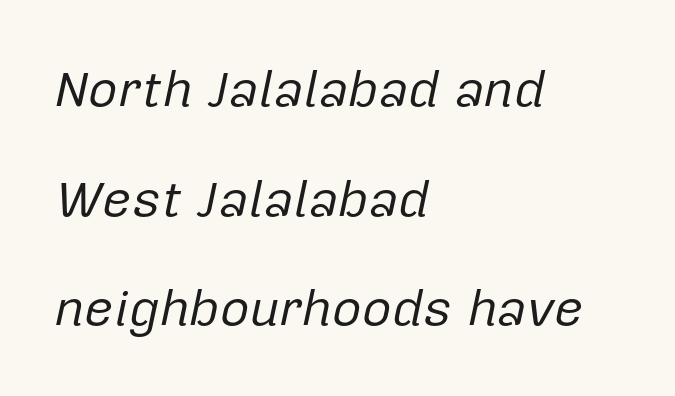
Q: Is the text bold? A: No.
Q: Is the text italic (slanted)? A: Yes, it leans right by about 12 degrees.
Q: Is the text underlined? A: No.
Q: How is the paragraph aligned? A: Left-aligned.
Q: Is the spacing between letters normal or unusually wide? A: Normal.
Q: Is the spacing between lines tight, normal or loose? A: Loose.
Q: Width (condensed, normal, or wide)? A: Normal.
Q: Stroke contrast? A: Low.
Q: x-height? A: Medium.
Q: Monospaced? A: No.
